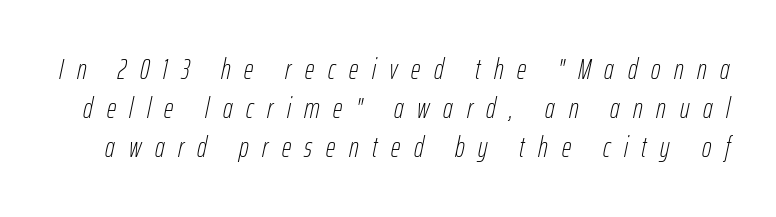
The strokes are not fattened; the text isn't bold. Caption: expanded tracking, letters set apart. If you drew a line through each stem, it would be angled. Has an underline been added? It has not.
